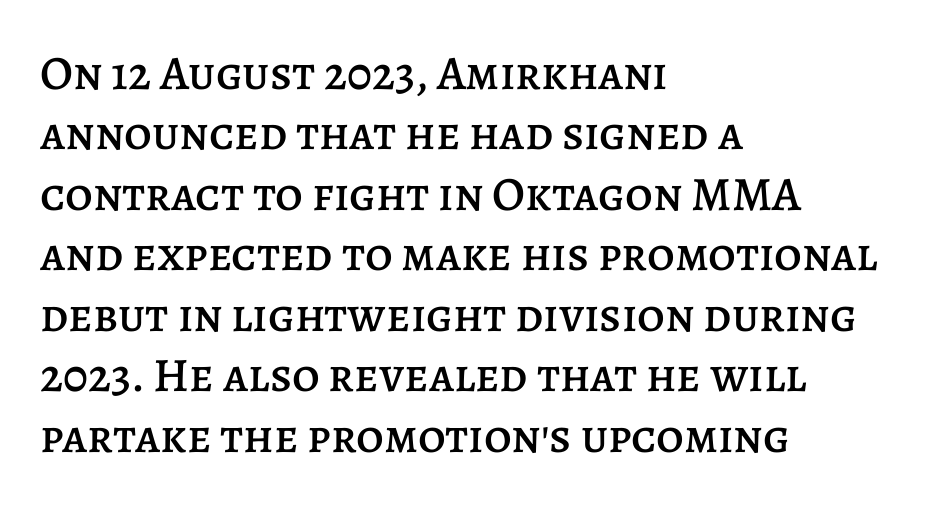
Spacing verdict: proportional, widths tailored to each character. If you drew a ruler down the left edge, every line would touch it. Leading: standard. Glyph-to-glyph distance matches everyday printed text. No word sits above an underline. Notice how the stems are strictly vertical — no italics here.
